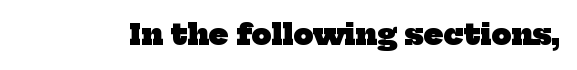
{"serif": "yes", "bold": "yes", "weight": "heavy", "width": "normal", "stroke_contrast": "low", "x_height": "medium", "monospaced": "no", "underline": "no", "letter_spacing": "normal", "letter_spacing_em": 0.0, "glyph_px": 28}
